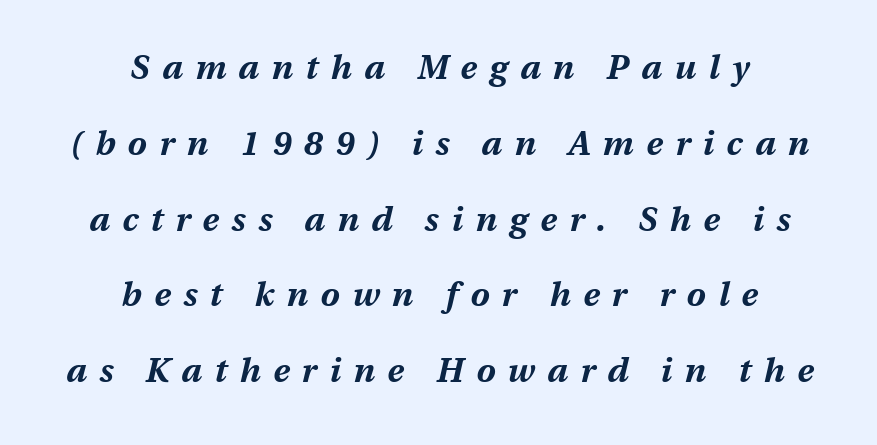
Q: Is the text bold? A: Yes.
Q: Is the text italic (slanted)? A: Yes, it leans right by about 13 degrees.
Q: Is the text underlined? A: No.
Q: How is the paragraph aligned? A: Centered.
Q: Is the spacing between letters normal or unusually wide? A: Unusually wide.
Q: Is the spacing between lines tight, normal or loose? A: Loose.
Q: Width (condensed, normal, or wide)? A: Normal.
Q: Stroke contrast? A: Medium.
Q: x-height? A: Medium.
Q: Monospaced? A: No.
